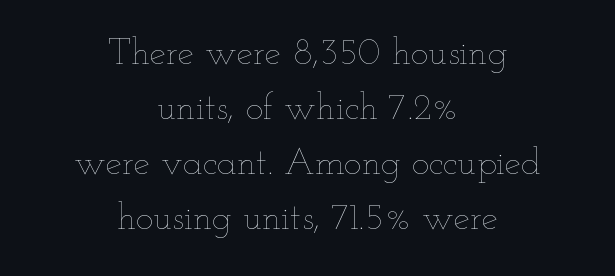
The image shows 37 px thin, wide type, upright; set centered, normal line spacing (1.49x), normal letter spacing, not underlined; low stroke contrast and a small x-height.
